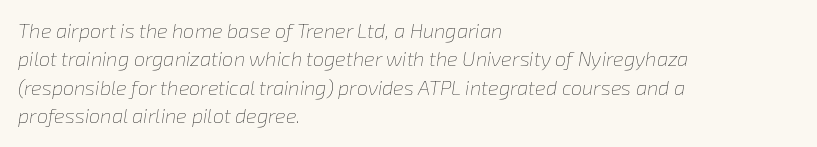
{"italic": "yes", "lean": "right", "slant_degrees": 8, "bold": "no", "underline": "no", "align": "left", "line_spacing": "normal", "line_spacing_ratio": 1.42, "letter_spacing": "normal", "letter_spacing_em": 0.0, "glyph_px": 20}
